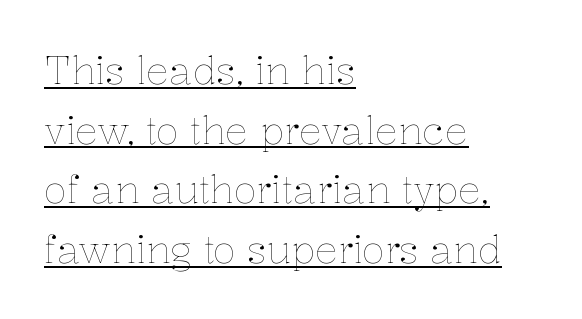
The image shows 38 px thin type, upright; set left-aligned, normal line spacing (1.57x), normal letter spacing, underlined; low stroke contrast and a medium x-height.
